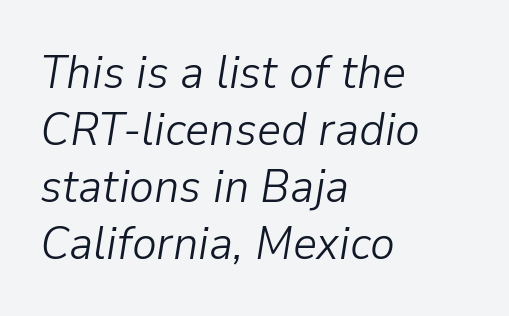
{"italic": "yes", "lean": "right", "slant_degrees": 9, "bold": "no", "weight": "light", "width": "normal", "stroke_contrast": "low", "x_height": "medium", "monospaced": "no", "underline": "no", "align": "left", "line_spacing_ratio": 1.21, "letter_spacing": "normal", "letter_spacing_em": 0.0, "glyph_px": 47}
